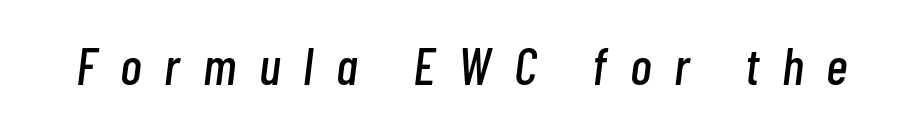
Q: Is the text italic (slanted)? A: Yes, it leans right by about 7 degrees.
Q: Is the text underlined? A: No.
Q: Is the spacing between letters normal or unusually wide? A: Unusually wide.
Q: Width (condensed, normal, or wide)? A: Condensed.
Q: Stroke contrast? A: Low.
Q: x-height? A: Medium.
Q: Monospaced? A: No.
